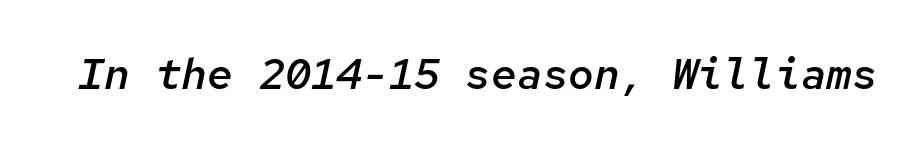
Q: Is the text bold? A: Semi-bold.
Q: Is the text italic (slanted)? A: Yes, it leans right by about 12 degrees.
Q: Is the text underlined? A: No.
Q: Is the spacing between letters normal or unusually wide? A: Normal.
Q: Width (condensed, normal, or wide)? A: Normal.
Q: Stroke contrast? A: Low.
Q: x-height? A: Medium.
Q: Monospaced? A: Yes.
